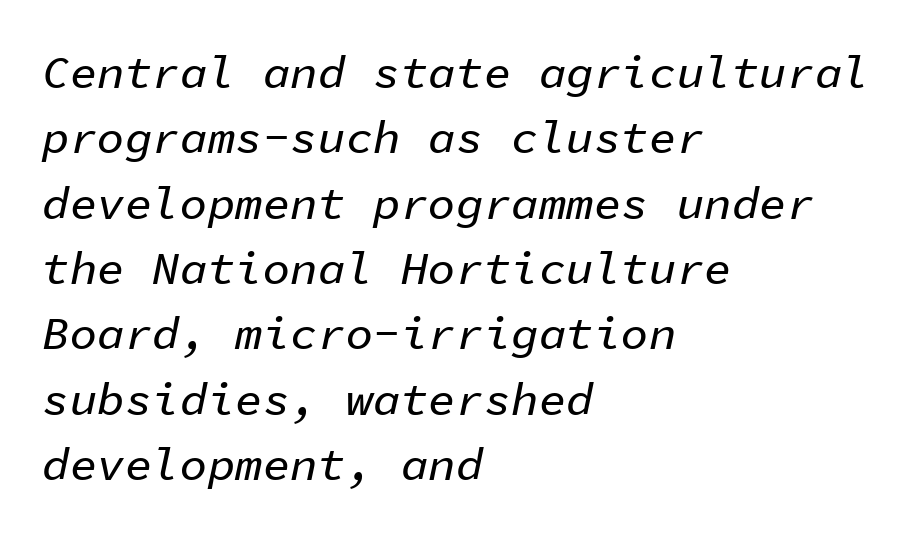
Q: Is the text italic (slanted)? A: Yes, it leans right by about 11 degrees.
Q: Is the text underlined? A: No.
Q: How is the paragraph aligned? A: Left-aligned.
Q: Is the spacing between letters normal or unusually wide? A: Normal.
Q: Is the spacing between lines tight, normal or loose? A: Normal.
Q: Width (condensed, normal, or wide)? A: Normal.
Q: Stroke contrast? A: Low.
Q: x-height? A: Medium.
Q: Monospaced? A: Yes.
